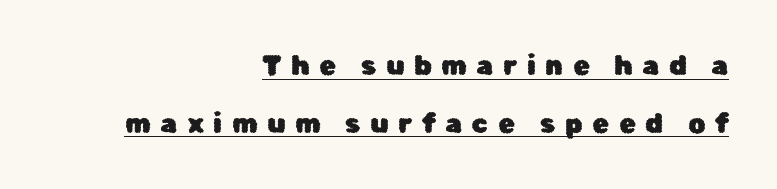
{"italic": "no", "underline": "yes", "align": "right", "line_spacing": "loose", "line_spacing_ratio": 2.13, "letter_spacing": "wide", "letter_spacing_em": 0.36, "glyph_px": 27}
